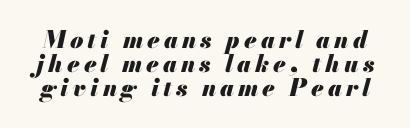
Q: Is the text bold? A: Yes.
Q: Is the text italic (slanted)? A: Yes, it leans right by about 13 degrees.
Q: Is the text underlined? A: No.
Q: Is the spacing between lines tight, normal or loose? A: Tight.
